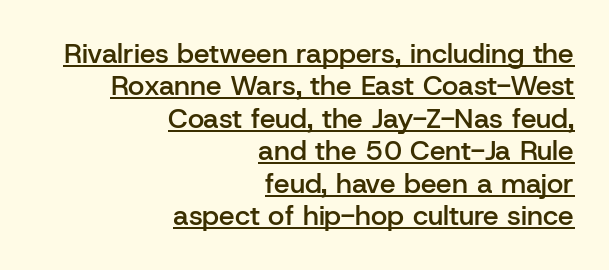
{"serif": "no", "italic": "no", "bold": "semi", "weight": "semibold", "width": "normal", "stroke_contrast": "low", "x_height": "medium", "monospaced": "no", "underline": "yes", "align": "right", "line_spacing_ratio": 1.16, "letter_spacing": "normal", "letter_spacing_em": 0.0, "glyph_px": 28}
